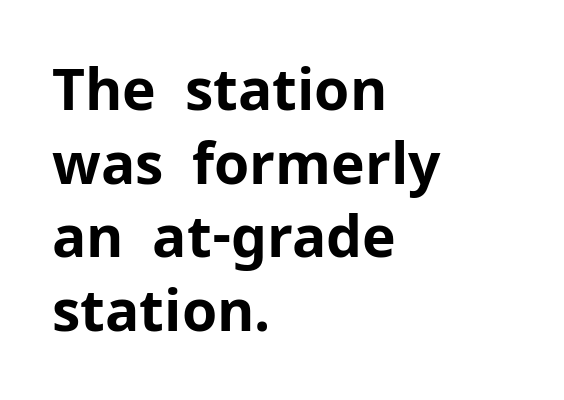
The image shows 57 px bold sans-serif type, upright; set left-aligned, normal line spacing (1.29x), normal letter spacing, not underlined; low stroke contrast and a medium x-height.
